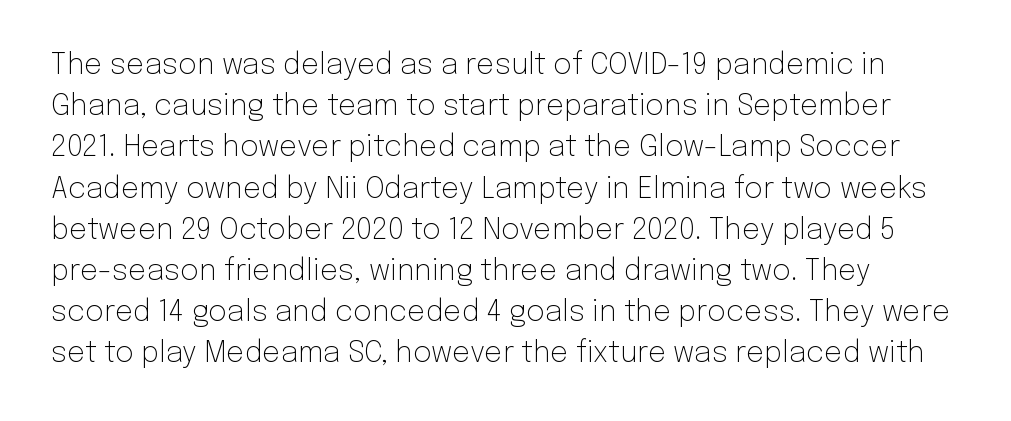
Q: Is the text bold? A: No.
Q: Is the text italic (slanted)? A: No, it is upright.
Q: Is the typeface a serif or a sans-serif typeface? A: Sans-serif.
Q: Is the text underlined? A: No.
Q: Is the spacing between letters normal or unusually wide? A: Normal.
Q: Is the spacing between lines tight, normal or loose? A: Normal.
Q: Width (condensed, normal, or wide)? A: Normal.
Q: Stroke contrast? A: Low.
Q: x-height? A: Medium.
Q: Monospaced? A: No.
